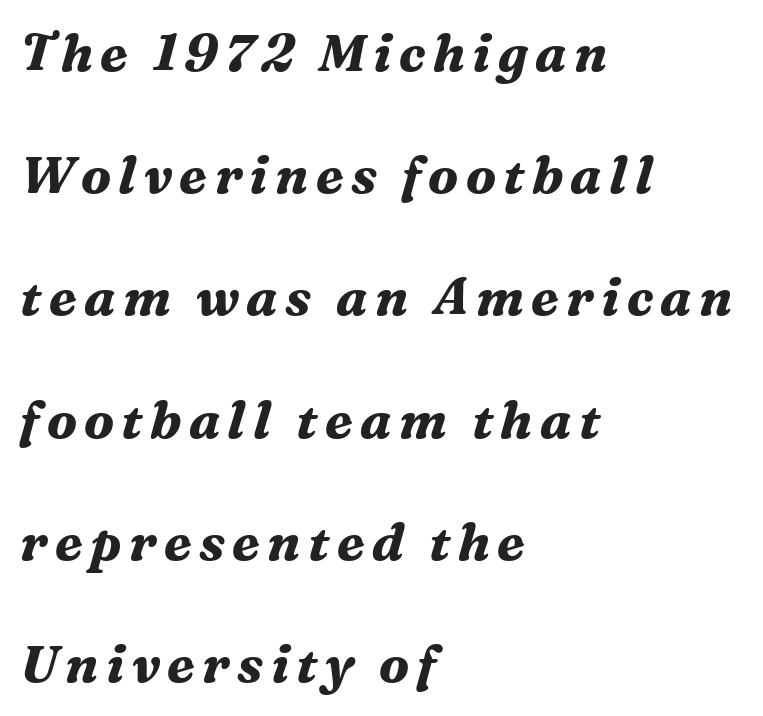
{"serif": "yes", "italic": "yes", "lean": "right", "slant_degrees": 16, "bold": "yes", "weight": "bold", "width": "normal", "stroke_contrast": "medium", "x_height": "medium", "monospaced": "no", "underline": "no", "align": "left", "line_spacing": "loose", "line_spacing_ratio": 2.35, "glyph_px": 52}
